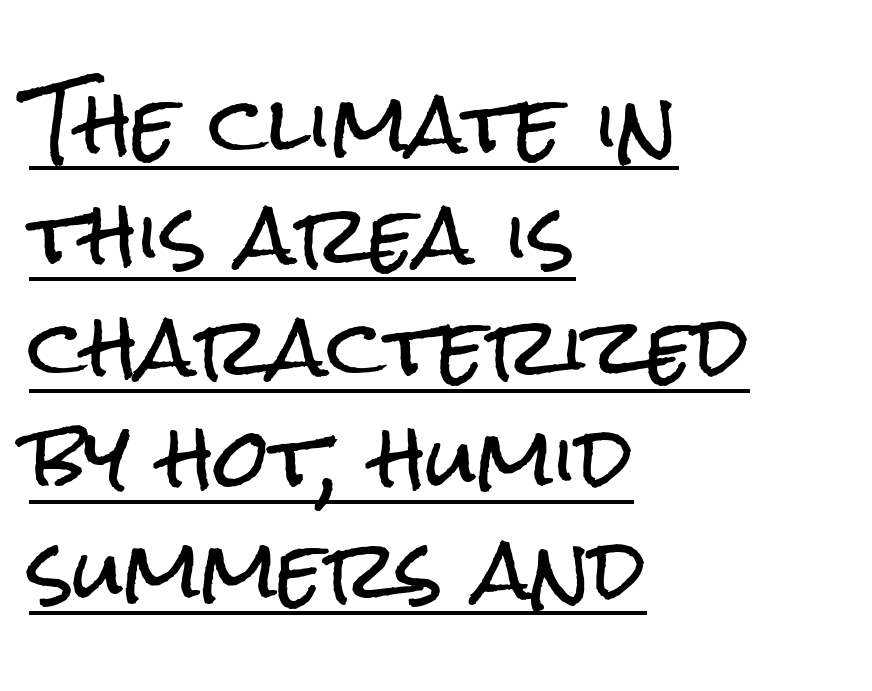
Nope, not italic — everything's standing straight. The rows are spaced the way most documents space them. A typesetter would call this proportional, since set widths differ per character. The type family on display is of the sans-serif kind.
